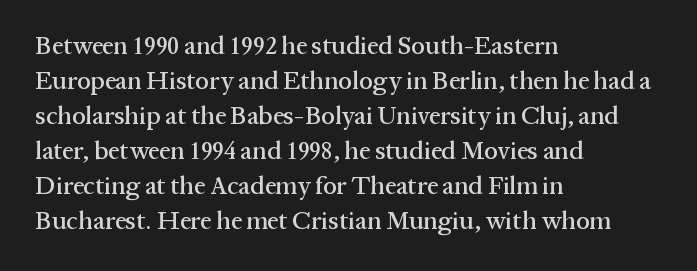
Q: Is the text italic (slanted)? A: No, it is upright.
Q: Is the text underlined? A: No.
Q: How is the paragraph aligned? A: Left-aligned.
Q: Is the spacing between letters normal or unusually wide? A: Normal.
Q: Is the spacing between lines tight, normal or loose? A: Normal.
